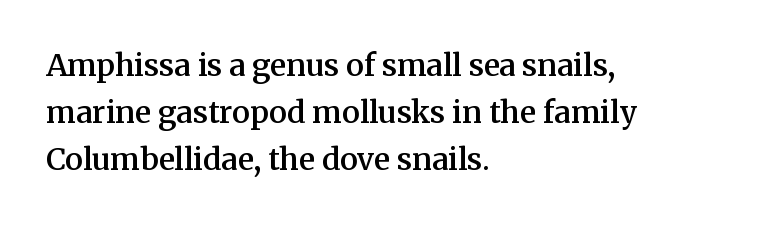
{"serif": "yes", "italic": "no", "bold": "semi", "weight": "semibold", "width": "normal", "stroke_contrast": "medium", "x_height": "medium", "monospaced": "no", "underline": "no", "align": "left", "line_spacing": "normal", "line_spacing_ratio": 1.56, "letter_spacing": "normal", "letter_spacing_em": 0.0, "glyph_px": 30}
